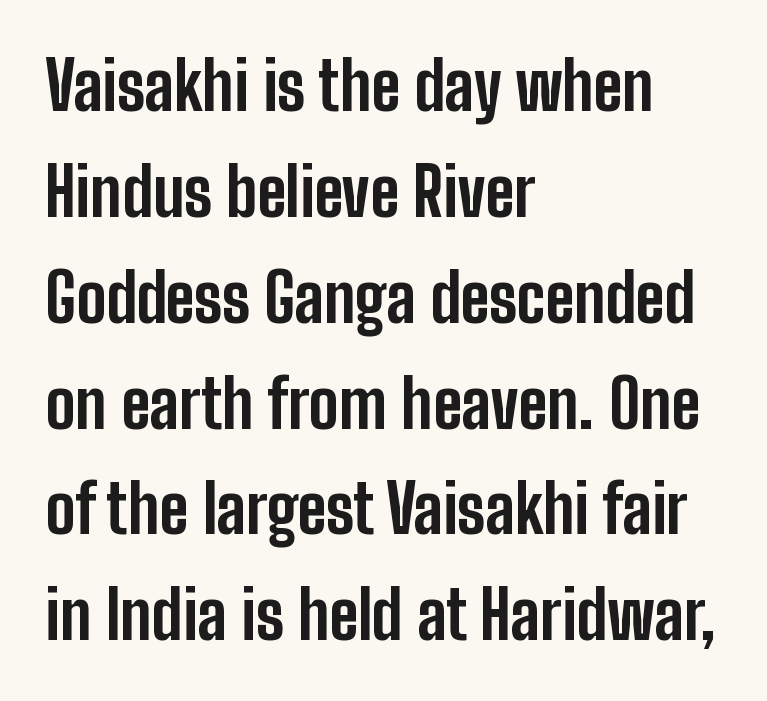
{"serif": "no", "italic": "no", "bold": "yes", "weight": "bold", "width": "condensed", "stroke_contrast": "low", "x_height": "medium", "monospaced": "no", "underline": "no", "align": "left", "line_spacing": "normal", "line_spacing_ratio": 1.58, "letter_spacing": "normal", "letter_spacing_em": 0.0, "glyph_px": 67}
